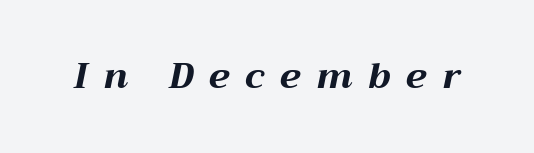
The image shows 35 px bold, wide type, italic (leaning right); set unusually wide letter spacing (+0.45 em), not underlined; medium stroke contrast and a medium x-height.
